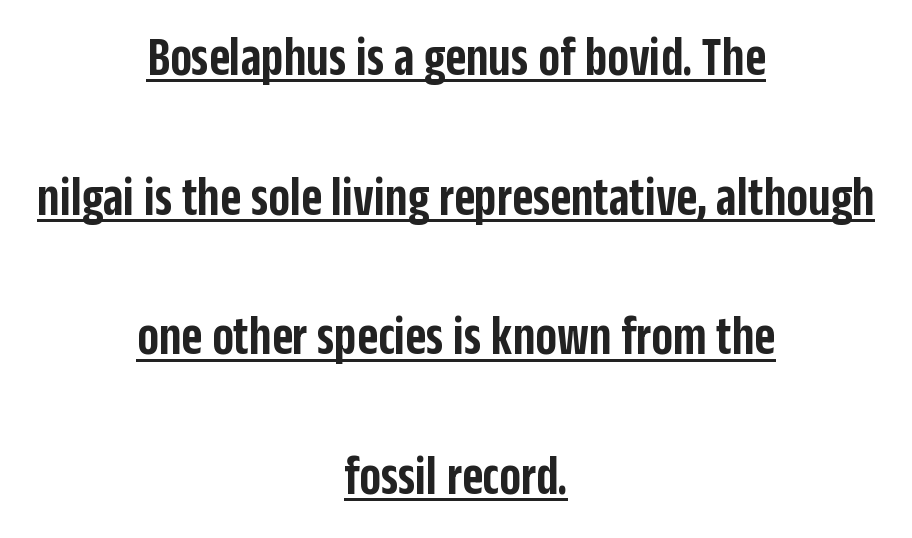
The image shows 57 px semibold, condensed sans-serif type, upright; set centered, loose line spacing (2.45x), normal letter spacing, underlined; low stroke contrast and a large x-height.
